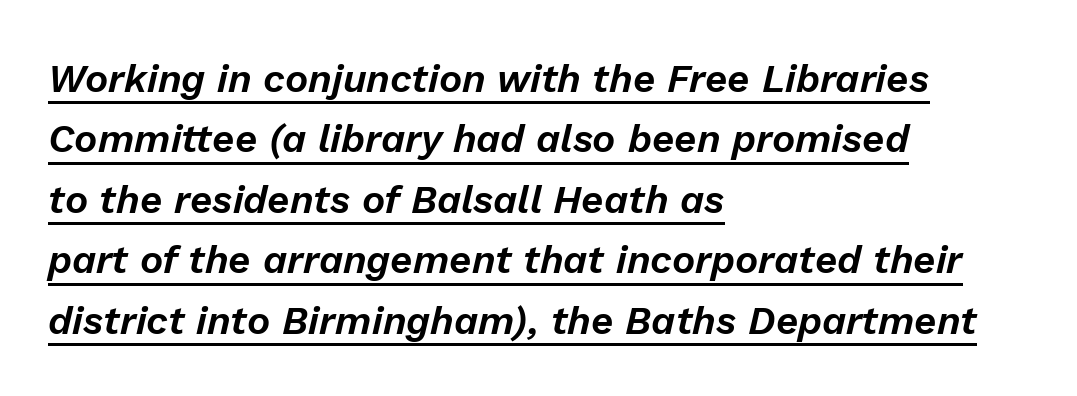
Q: Is the text italic (slanted)? A: Yes, it leans right by about 13 degrees.
Q: Is the text underlined? A: Yes.
Q: How is the paragraph aligned? A: Left-aligned.
Q: Is the spacing between letters normal or unusually wide? A: Normal.
Q: Is the spacing between lines tight, normal or loose? A: Normal.
Q: Width (condensed, normal, or wide)? A: Normal.
Q: Stroke contrast? A: Low.
Q: x-height? A: Medium.
Q: Monospaced? A: No.
